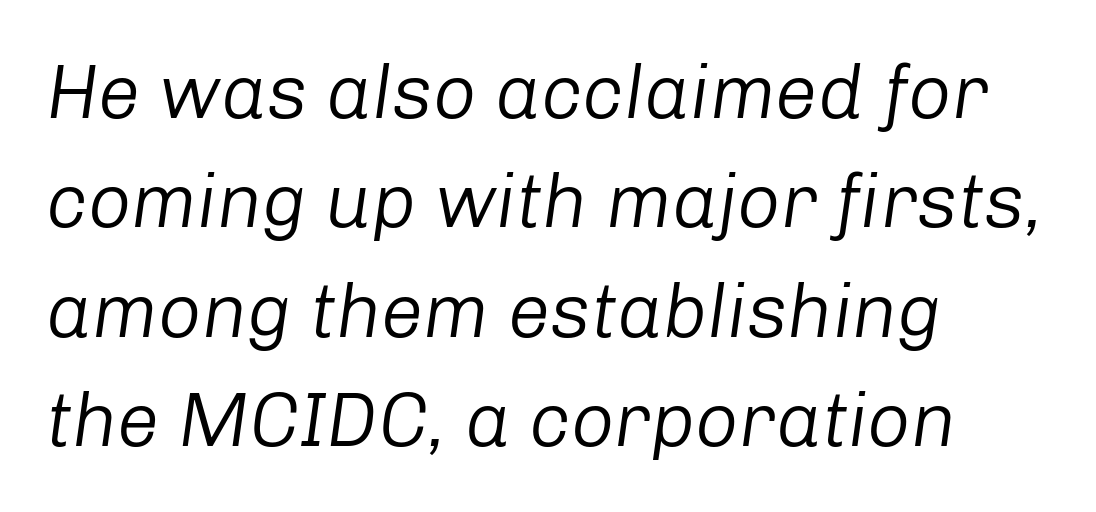
Q: Is the text bold? A: No.
Q: Is the text italic (slanted)? A: Yes, it leans right by about 8 degrees.
Q: Is the text underlined? A: No.
Q: How is the paragraph aligned? A: Left-aligned.
Q: Is the spacing between letters normal or unusually wide? A: Normal.
Q: Is the spacing between lines tight, normal or loose? A: Normal.
Q: Width (condensed, normal, or wide)? A: Normal.
Q: Stroke contrast? A: Low.
Q: x-height? A: Medium.
Q: Monospaced? A: No.
